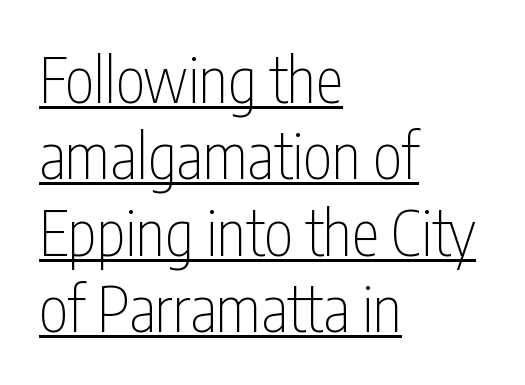
The image shows 62 px thin, condensed sans-serif type, upright; set left-aligned, line spacing 1.23x, normal letter spacing, underlined; low stroke contrast and a medium x-height.
